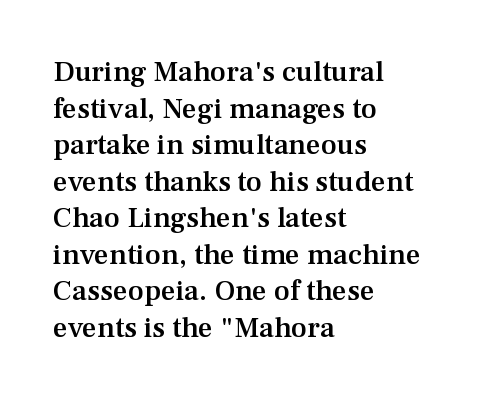
Lines of text with bare space underneath. Caption: multi-line text, flush left, ragged right. The typeface chosen for these lines features serifs. A semibold gives these letters moderate extra thickness, short of bold. Proportional: the letters do not fall into vertical columns. This is roman type, the default non-slanted kind.
